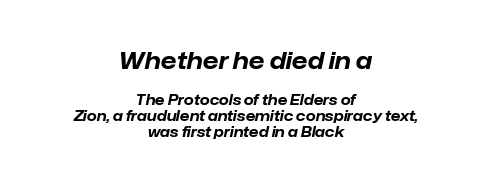
Bare-footed words on every line. The passage is arranged like a title page — every line centered. The letters in the upper block stand taller than those in the block below. Each word holds together tightly as a unit, with standard inter-letter gaps.
